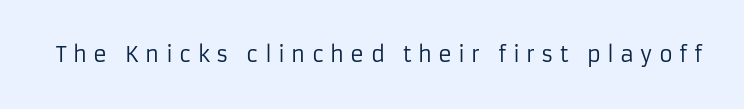
The image shows 21 px text type, upright; set unusually wide letter spacing (+0.3 em), not underlined.
